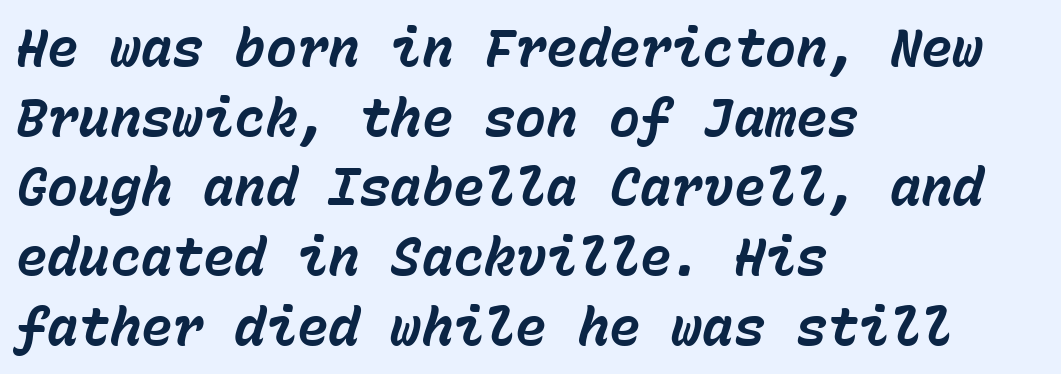
Q: Is the text bold? A: Yes.
Q: Is the text italic (slanted)? A: Yes, it leans right by about 15 degrees.
Q: Is the text underlined? A: No.
Q: How is the paragraph aligned? A: Left-aligned.
Q: Is the spacing between letters normal or unusually wide? A: Normal.
Q: Is the spacing between lines tight, normal or loose? A: Normal.
Q: Width (condensed, normal, or wide)? A: Normal.
Q: Stroke contrast? A: Low.
Q: x-height? A: Medium.
Q: Monospaced? A: Yes.
